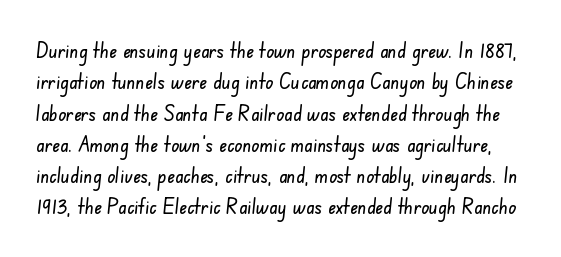
The image shows 21 px text type; set normal line spacing (1.49x), normal letter spacing, not underlined.
